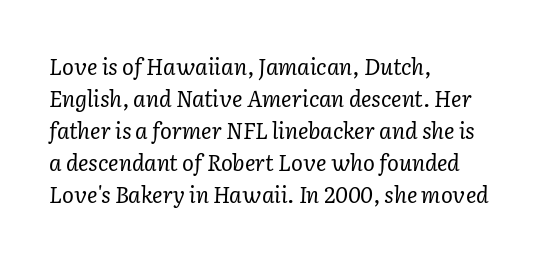
Q: Is the text bold? A: No.
Q: Is the text italic (slanted)? A: Yes, it leans right by about 2 degrees.
Q: Is the text underlined? A: No.
Q: How is the paragraph aligned? A: Left-aligned.
Q: Is the spacing between letters normal or unusually wide? A: Normal.
Q: Is the spacing between lines tight, normal or loose? A: Normal.
